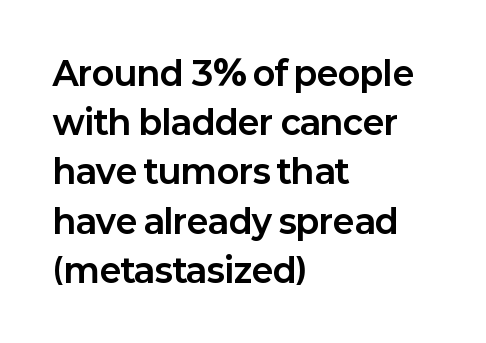
The passage shown is typed in a proportional face where columns would drift. This rendering features lettering with no underline. This sample uses an upright cut, with every glyph sitting square on the baseline. This sample uses a sans-serif face. The lines in this sample share a left origin and differ only in where they stop.
